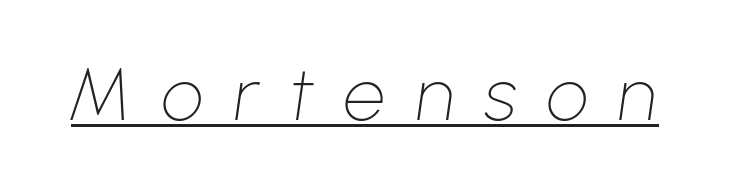
The tracking reads as deliberately expanded to a designer's eye. Heaviness? Minimal to ordinary, like unemphasized prose. This is underlined copy, the kind a proofreader might mark for attention. Style check: oblique. Varying glyph widths throughout — classic text-font behaviour.
